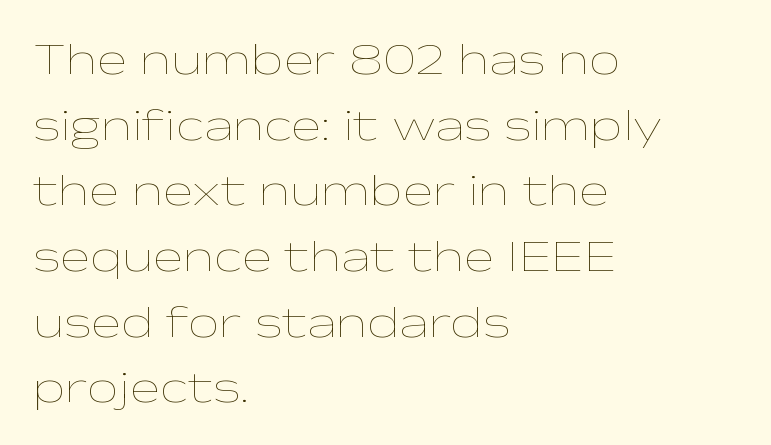
Think standard paragraph weight, or any step lighter than that. The lines in this sample share a left origin and differ only in where they stop. Nope, not italic — everything's standing straight. Caption: standard tracking, unaltered. The strip under each line holds only bare page. Is there much room between lines? A standard amount, neither cramped nor airy.
